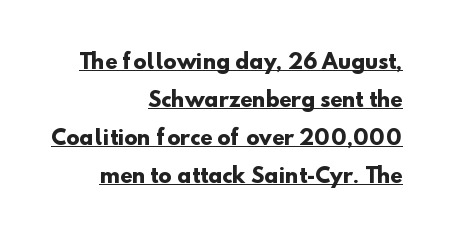
{"bold": "yes", "underline": "yes", "align": "right", "line_spacing": "loose", "line_spacing_ratio": 1.9, "letter_spacing": "normal", "letter_spacing_em": 0.0, "glyph_px": 20}
